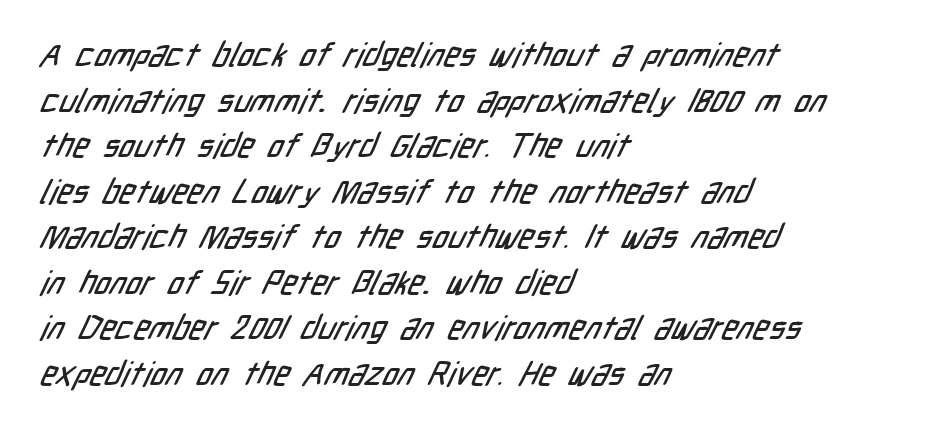
Q: Is the typeface a serif or a sans-serif typeface? A: Sans-serif.
Q: Is the text underlined? A: No.
Q: How is the paragraph aligned? A: Left-aligned.
Q: Is the spacing between letters normal or unusually wide? A: Normal.
Q: Is the spacing between lines tight, normal or loose? A: Normal.
Q: Width (condensed, normal, or wide)? A: Condensed.
Q: Stroke contrast? A: Low.
Q: x-height? A: Medium.
Q: Monospaced? A: No.
